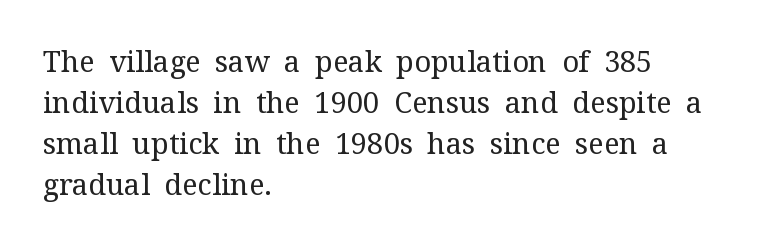
The image shows 29 px regular-weight serif type, upright; set left-aligned, normal line spacing (1.41x), normal letter spacing, not underlined; medium stroke contrast and a medium x-height.
